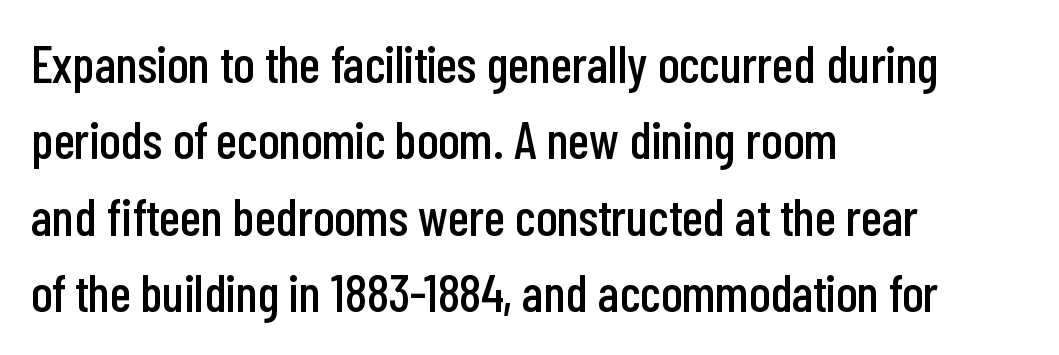
The image shows 52 px condensed sans-serif type, upright; set left-aligned, normal line spacing (1.47x), normal letter spacing, not underlined; low stroke contrast and a medium x-height.
